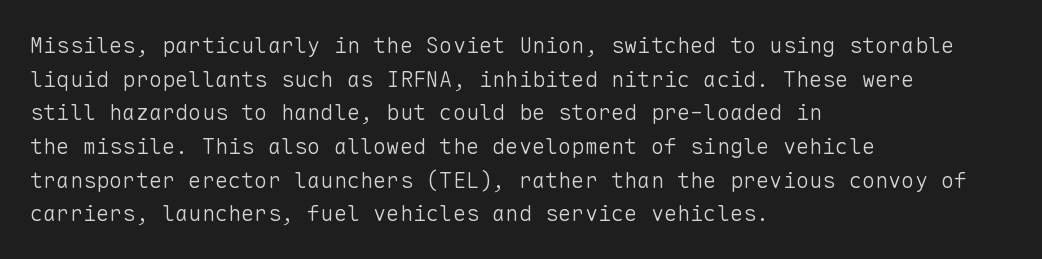
The image shows 22 px text type, upright; set left-aligned, normal line spacing (1.53x), normal letter spacing, not underlined.
